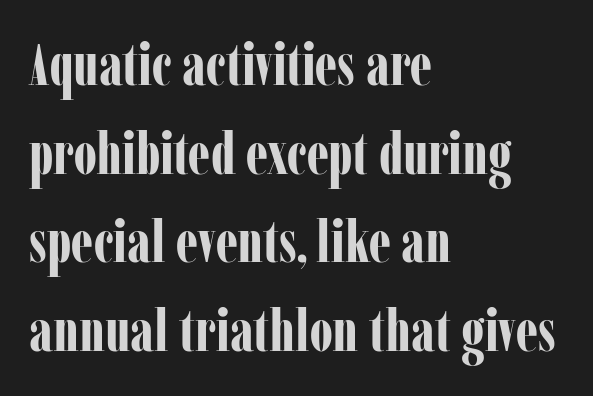
The image shows 58 px bold, condensed serif type, upright; set left-aligned, normal line spacing (1.53x), normal letter spacing, not underlined; low stroke contrast and a medium x-height.
